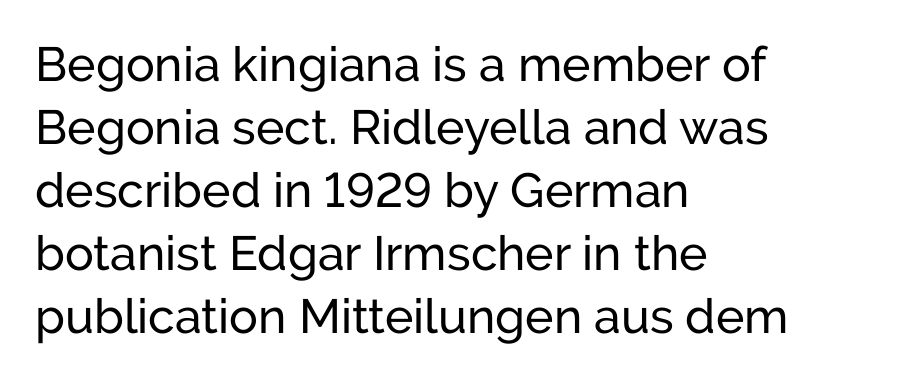
The ragged edge is on the right, which tells us the setting is flush left. Type style note: lacks serifs. A typesetter would call this zero additional tracking. The strokes are not fattened; the text isn't bold. Clear beneath every line of the passage.
